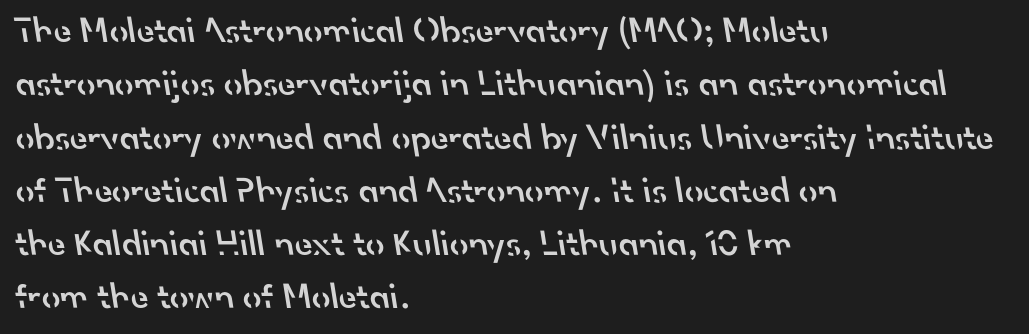
The space directly below the letters is spotless. The line texture is even and compact thanks to regular tracking. Here the designer chose a conventional face with non-uniform glyph widths. The passage shown is semibold, sitting just below true bold.
